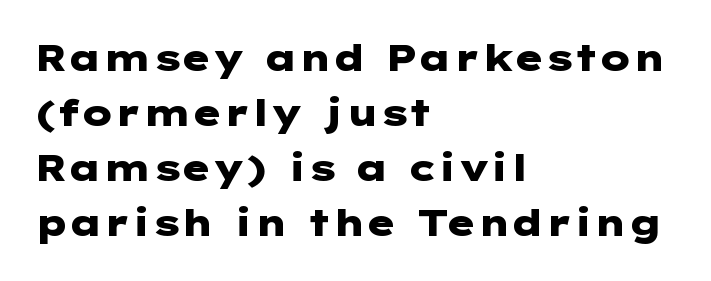
The image shows 37 px heavy, wide sans-serif type, upright; set left-aligned, normal line spacing (1.49x), normal letter spacing, not underlined; low stroke contrast and a medium x-height.
